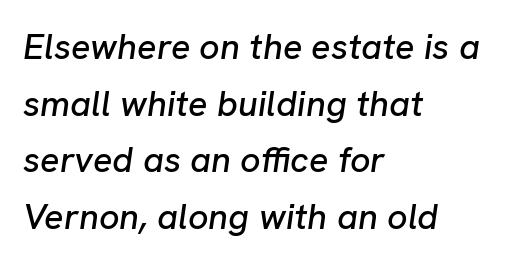
The image shows 36 px text type, italic (leaning right); set left-aligned, normal line spacing (1.57x), normal letter spacing, not underlined; low stroke contrast and a medium x-height.
